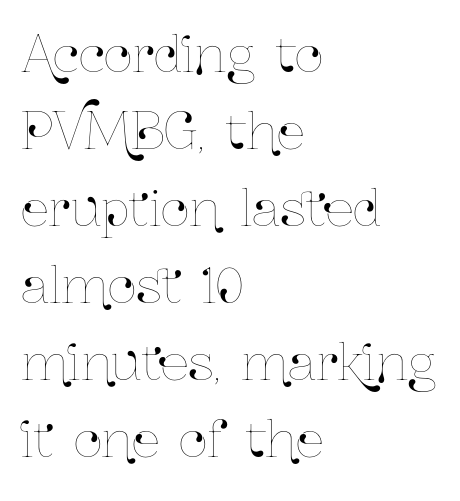
Q: Is the text italic (slanted)? A: No, it is upright.
Q: Is the text underlined? A: No.
Q: How is the paragraph aligned? A: Left-aligned.
Q: Is the spacing between letters normal or unusually wide? A: Normal.
Q: Is the spacing between lines tight, normal or loose? A: Normal.
Q: Width (condensed, normal, or wide)? A: Condensed.
Q: Stroke contrast? A: Low.
Q: x-height? A: Medium.
Q: Monospaced? A: No.
